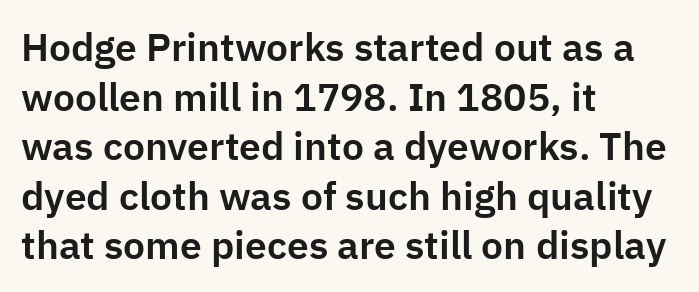
{"serif": "no", "italic": "no", "width": "normal", "stroke_contrast": "low", "x_height": "medium", "monospaced": "no", "underline": "no", "align": "left", "line_spacing": "normal", "line_spacing_ratio": 1.27, "letter_spacing": "normal", "letter_spacing_em": 0.0, "glyph_px": 39}
